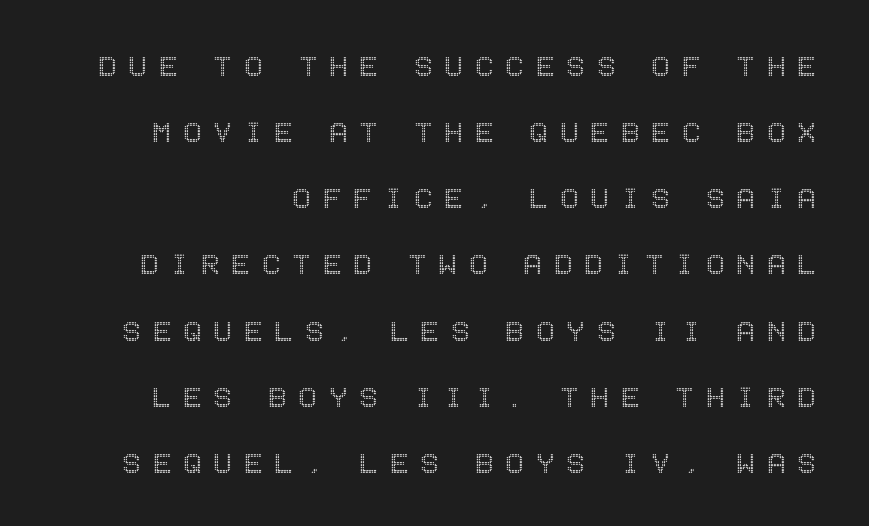
The image shows 35 px condensed type, upright; set line spacing 1.89x, unusually wide letter spacing (+0.33 em), not underlined; a large x-height.
